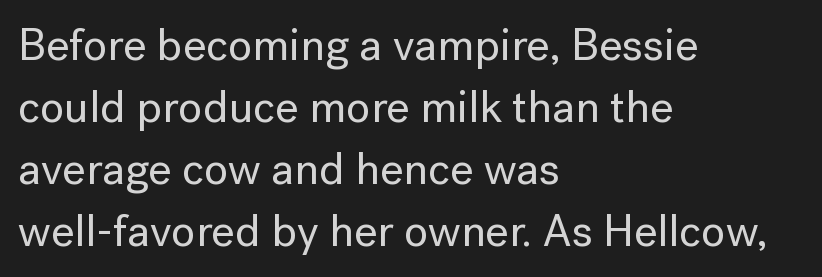
Q: Is the text italic (slanted)? A: No, it is upright.
Q: Is the typeface a serif or a sans-serif typeface? A: Sans-serif.
Q: Is the text underlined? A: No.
Q: How is the paragraph aligned? A: Left-aligned.
Q: Is the spacing between letters normal or unusually wide? A: Normal.
Q: Is the spacing between lines tight, normal or loose? A: Normal.
Q: Width (condensed, normal, or wide)? A: Normal.
Q: Stroke contrast? A: Low.
Q: x-height? A: Medium.
Q: Monospaced? A: No.
